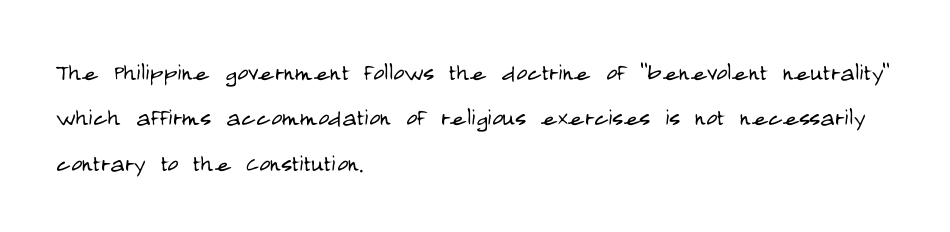
Q: Is the text bold? A: No.
Q: Is the text italic (slanted)? A: No, it is upright.
Q: Is the typeface a serif or a sans-serif typeface? A: Sans-serif.
Q: Is the text underlined? A: No.
Q: How is the paragraph aligned? A: Left-aligned.
Q: Is the spacing between letters normal or unusually wide? A: Normal.
Q: Is the spacing between lines tight, normal or loose? A: Normal.
Q: Width (condensed, normal, or wide)? A: Condensed.
Q: Stroke contrast? A: Low.
Q: x-height? A: Large.
Q: Monospaced? A: No.
